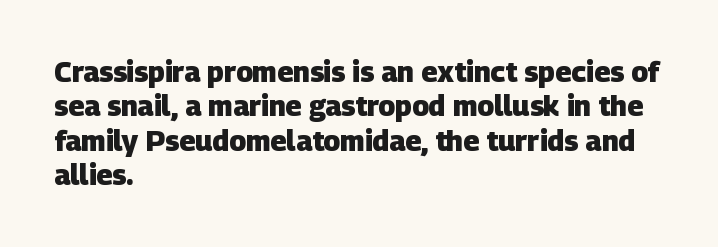
Look at the bottom of the vertical strokes: they stop flat, with no serifs. Think of a printed novel: that variable character pitch is what you see here. These lines stack with their left ends in a neat column. Has an underline been added? It has not.
